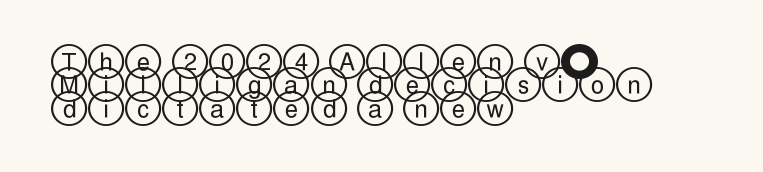
The image shows 24 px text type, upright; set left-aligned, tight line spacing (0.97x), normal letter spacing, not underlined.
